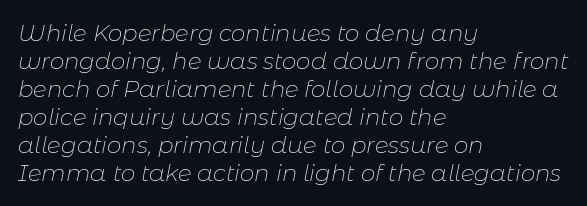
Each line starts at the same left margin while the right side varies. This is oblique type, the kind used for emphasis or titles. A quiet, ordinary-to-light weight characterises the typeface. The passage shown has conventional tracking throughout. A bare baseline throughout the passage.
